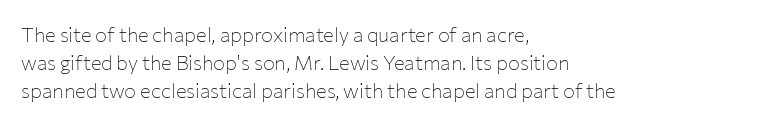
The image shows 20 px text type, upright; set left-aligned, normal line spacing (1.41x), normal letter spacing, not underlined.
